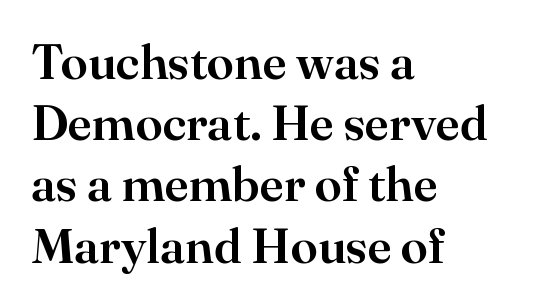
{"serif": "yes", "italic": "no", "width": "normal", "stroke_contrast": "high", "x_height": "small", "monospaced": "no", "underline": "no", "align": "left", "line_spacing": "normal", "line_spacing_ratio": 1.25, "letter_spacing": "normal", "letter_spacing_em": 0.0, "glyph_px": 49}
